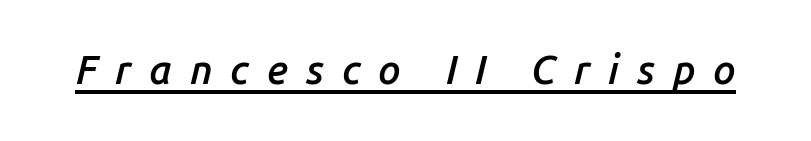
A fair bit of extra ink — the face is semibold, not bold. Italic? Definitely — the glyphs are oblique. The tracking jumps out immediately: characters are airy and widely separated. Each line of the rendering has a horizontal stroke beneath the glyphs.
